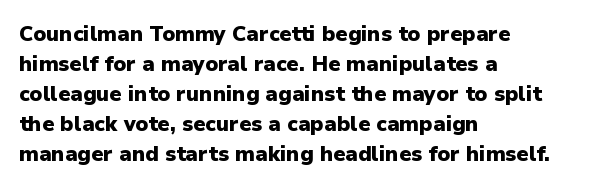
{"italic": "no", "bold": "yes", "underline": "no", "align": "left", "line_spacing": "normal", "line_spacing_ratio": 1.43, "letter_spacing": "normal", "letter_spacing_em": 0.0, "glyph_px": 21}
